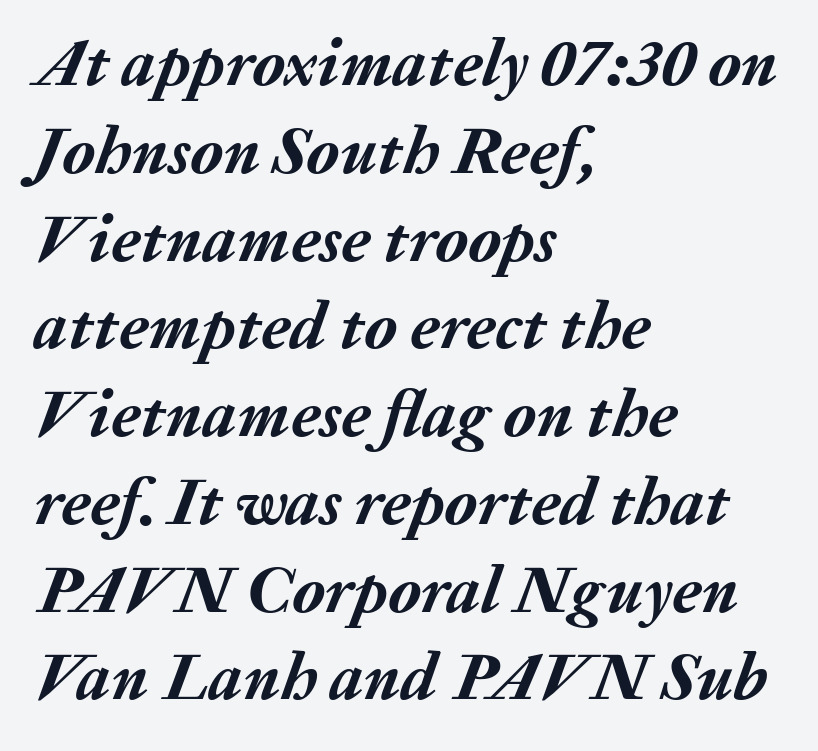
The image shows 67 px semibold type, italic (leaning right); set left-aligned, normal line spacing (1.31x), normal letter spacing, not underlined; medium stroke contrast and a medium x-height.
